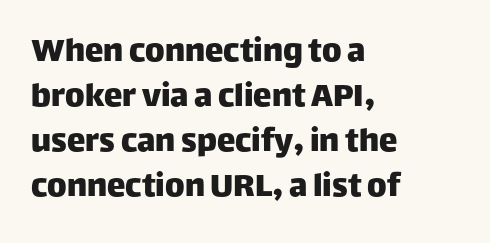
The image shows 37 px sans-serif type, upright; set left-aligned, line spacing 1.22x, normal letter spacing, not underlined; low stroke contrast and a large x-height.
